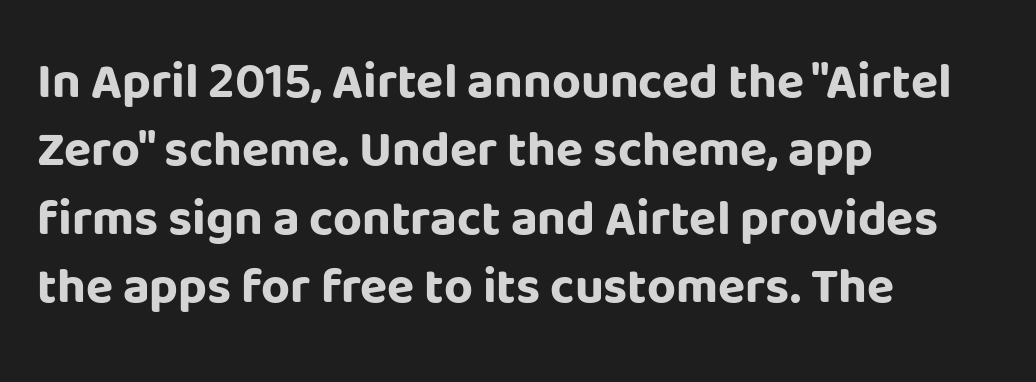
{"serif": "no", "italic": "no", "bold": "yes", "weight": "bold", "width": "normal", "stroke_contrast": "low", "x_height": "large", "monospaced": "no", "underline": "no", "align": "left", "line_spacing": "normal", "line_spacing_ratio": 1.37, "letter_spacing": "normal", "letter_spacing_em": 0.0, "glyph_px": 50}
